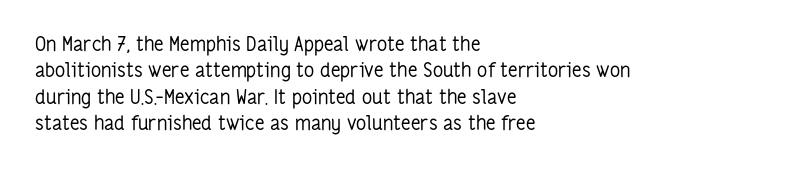
Characters remain perfectly vertical along every line. Rows of type keep a routine distance in the vertical direction. The face looks like a standard text weight, possibly lighter. Letter spacing: default. Each row of text sits above clean, open space.
